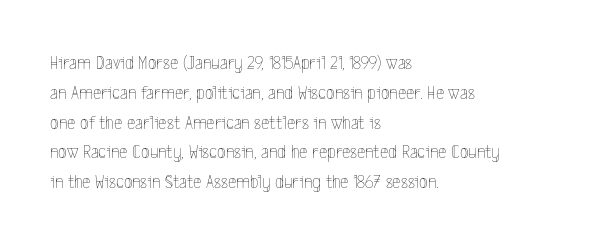
{"italic": "no", "bold": "no", "underline": "no", "align": "left", "line_spacing": "normal", "line_spacing_ratio": 1.49, "letter_spacing": "normal", "letter_spacing_em": 0.0, "glyph_px": 20}
